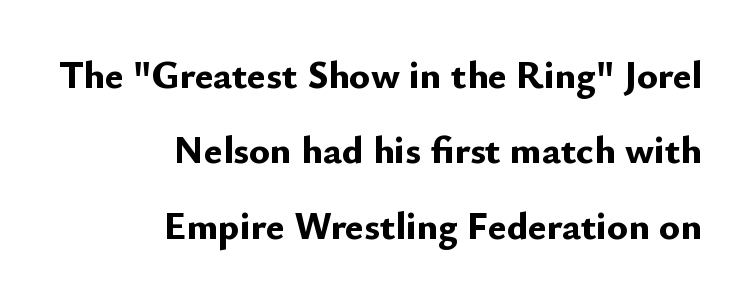
The image shows 39 px bold sans-serif type, upright; set right-aligned, loose line spacing (1.93x), normal letter spacing, not underlined; low stroke contrast and a small x-height.
